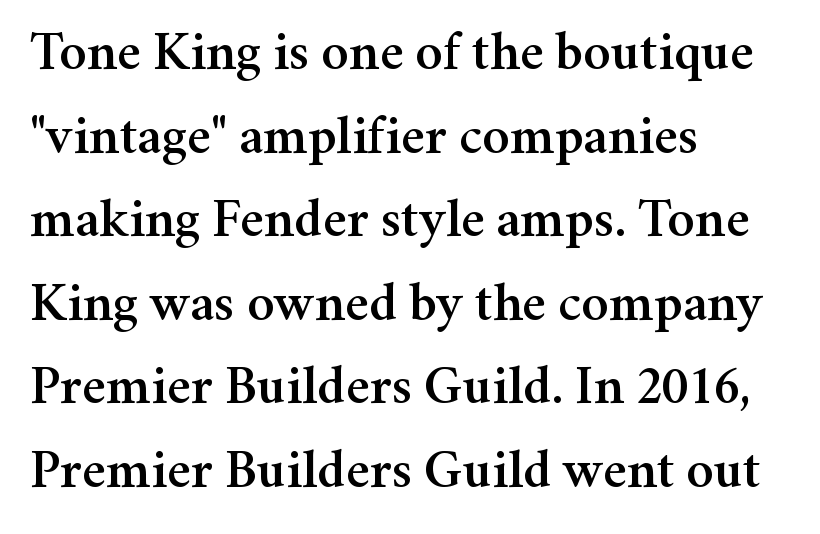
Notice how the passage keeps a crisp vertical edge on the left only. Compared with typical body copy, the letter spacing here is the same. A serif font was chosen for this passage. How would I describe the line gaps? Plain and ordinary.
